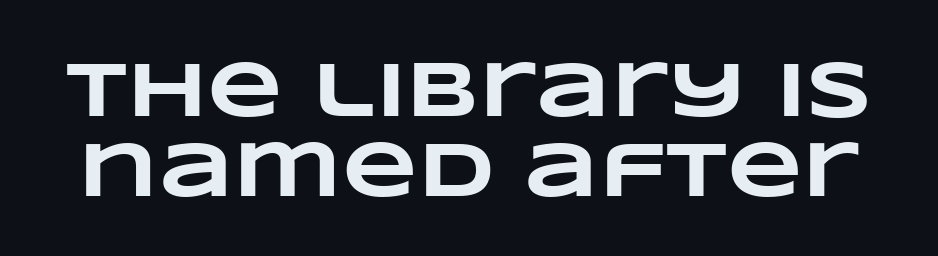
Q: Is the text bold? A: Yes.
Q: Is the text underlined? A: No.
Q: Is the spacing between letters normal or unusually wide? A: Normal.
Q: Is the spacing between lines tight, normal or loose? A: Tight.
Q: Width (condensed, normal, or wide)? A: Wide.
Q: Stroke contrast? A: Low.
Q: x-height? A: Large.
Q: Monospaced? A: No.
